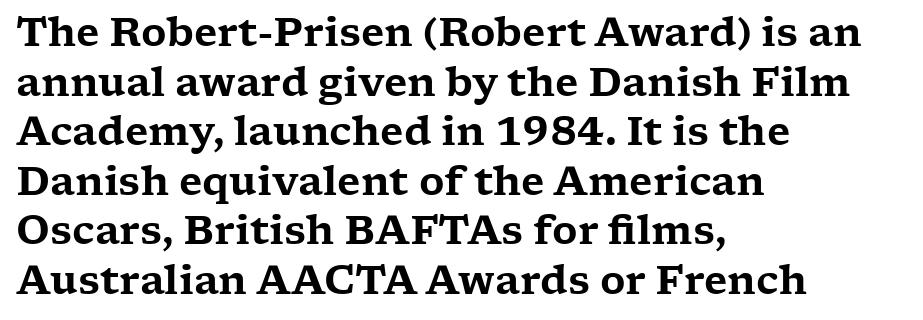
The image shows 39 px wide serif type, upright; set left-aligned, normal line spacing (1.27x), normal letter spacing, not underlined; low stroke contrast and a medium x-height.
